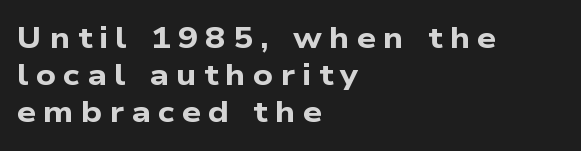
{"serif": "no", "bold": "yes", "weight": "bold", "width": "wide", "stroke_contrast": "low", "x_height": "medium", "monospaced": "no", "underline": "no", "align": "left", "line_spacing_ratio": 1.24, "letter_spacing": "wide", "letter_spacing_em": 0.24, "glyph_px": 30}
